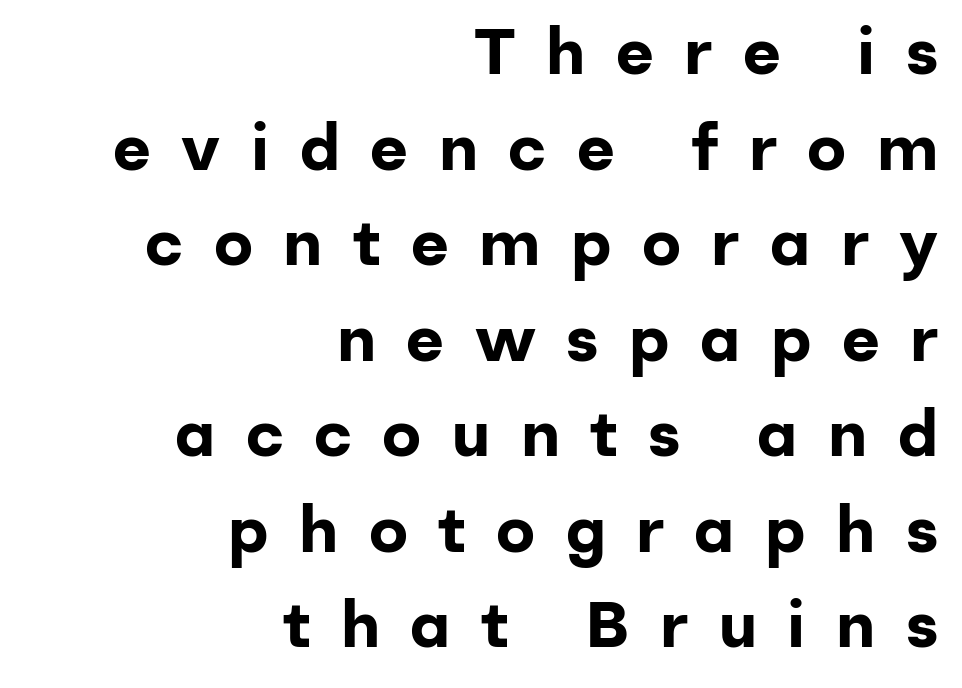
The image shows 65 px bold sans-serif type, upright; set right-aligned, normal line spacing (1.47x), unusually wide letter spacing (+0.47 em), not underlined; low stroke contrast and a medium x-height.
